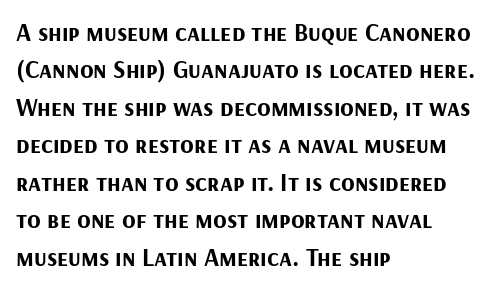
Baseline-to-baseline distance is the conventional proportion of letter height. The typesetter chose a ragged-right arrangement here. The zone under the glyphs is completely vacant. Typesetter's note: full bold, strokes at maximum text heaviness. In terms of posture, this sample is upright. The horizontal fit of the characters is conventional and even.
